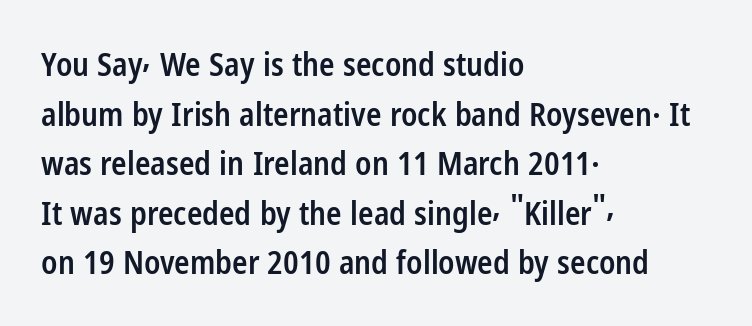
Q: Is the text bold? A: Semi-bold.
Q: Is the text italic (slanted)? A: No, it is upright.
Q: Is the typeface a serif or a sans-serif typeface? A: Sans-serif.
Q: Is the text underlined? A: No.
Q: How is the paragraph aligned? A: Left-aligned.
Q: Is the spacing between letters normal or unusually wide? A: Normal.
Q: Is the spacing between lines tight, normal or loose? A: Normal.
Q: Width (condensed, normal, or wide)? A: Condensed.
Q: Stroke contrast? A: Low.
Q: x-height? A: Medium.
Q: Monospaced? A: No.
